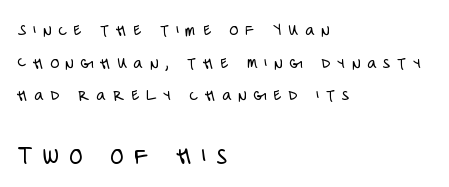
Q: Is the text bold? A: No.
Q: Is the text italic (slanted)? A: No, it is upright.
Q: Is the text underlined? A: No.
Q: How is the paragraph aligned? A: Left-aligned.
Q: Is the spacing between letters normal or unusually wide? A: Unusually wide.
Q: Which block of text is set in a larger size, the first (top) or the second (bottom)? A: The second (bottom) one.
